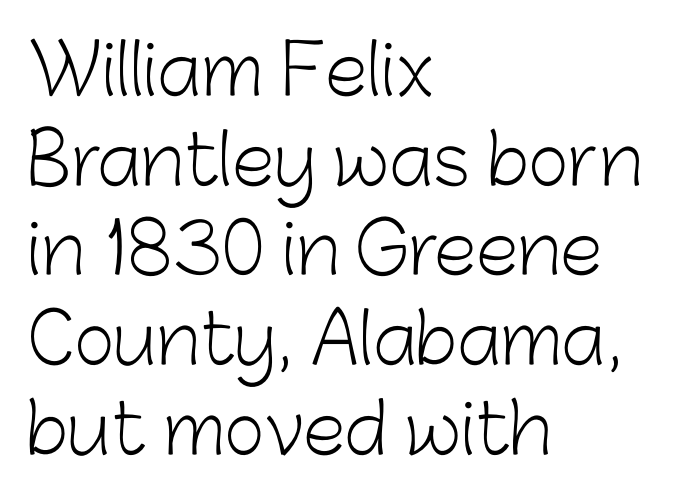
All the whitespace from short lines collects on the right. A typesetter would mark this as roman, not italic. The characters are drawn with everyday or finer stroke widths. Regarding serifs, this sample does without them. What stands out about the letter spacing? Nothing — it is the standard amount. The letters advance in unequal steps, a hallmark of proportional type.
